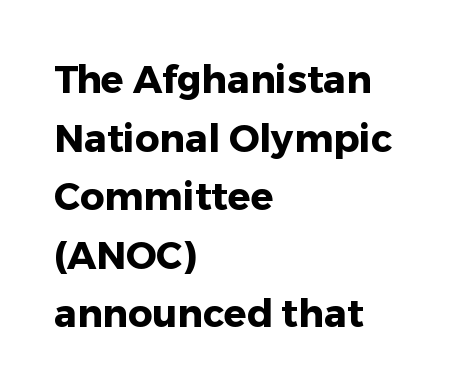
The image shows 38 px heavy sans-serif type, upright; set left-aligned, normal line spacing (1.54x), normal letter spacing, not underlined; low stroke contrast and a medium x-height.
